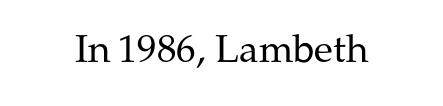
Varying glyph widths throughout — classic text-font behaviour. Words float on clear page, feet unadorned. These glyphs show unthickened strokes, regular width or finer. You could call the tracking neutral — neither tight nor loose. These lines were composed using upright roman letters.
